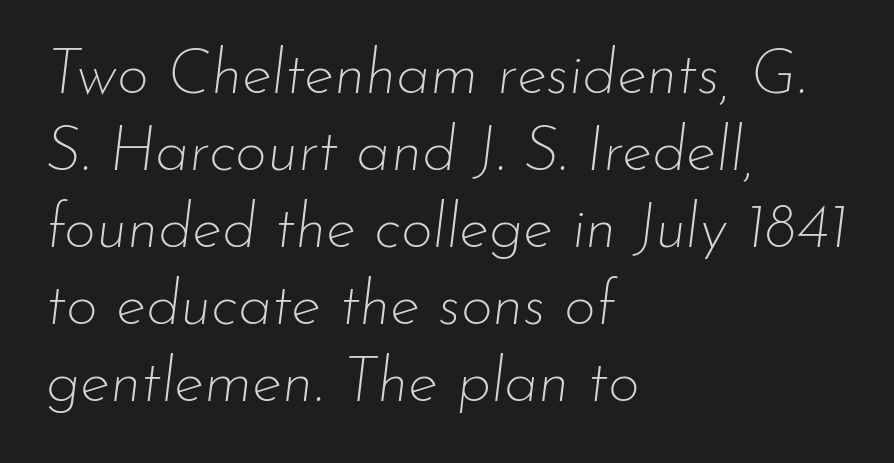
The image shows 62 px thin type, italic (leaning right); set left-aligned, line spacing 1.24x, normal letter spacing, not underlined; low stroke contrast and a small x-height.
